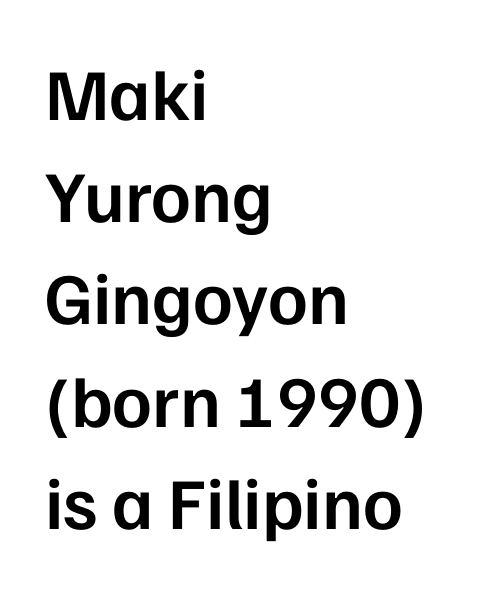
Look at the stroke-to-counter ratio: somewhat heavy, a semibold. Is there much room between lines? A standard amount, neither cramped nor airy. The typography opts for an upright posture over an oblique one. Character widths vary here, with narrow letters taking less room than wide ones.
